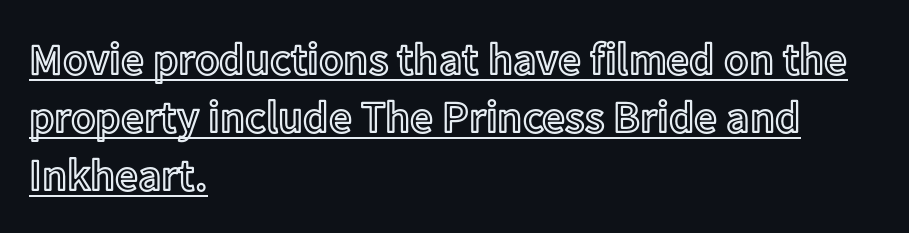
Compared with typical paragraphs, the rows here are spaced about the same. The specimen reads as upright at a glance. Glance below the letters and you will spot a drawn line. Is the block centered? No — it sits flush against the left margin. Is this a fixed-width face? No — the glyphs have proportional, varying widths. Letter spacing: default.
